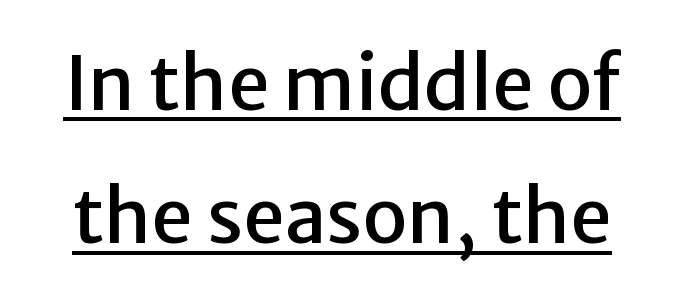
The image shows 75 px sans-serif type, upright; set line spacing 1.78x, normal letter spacing, underlined; low stroke contrast and a medium x-height.
